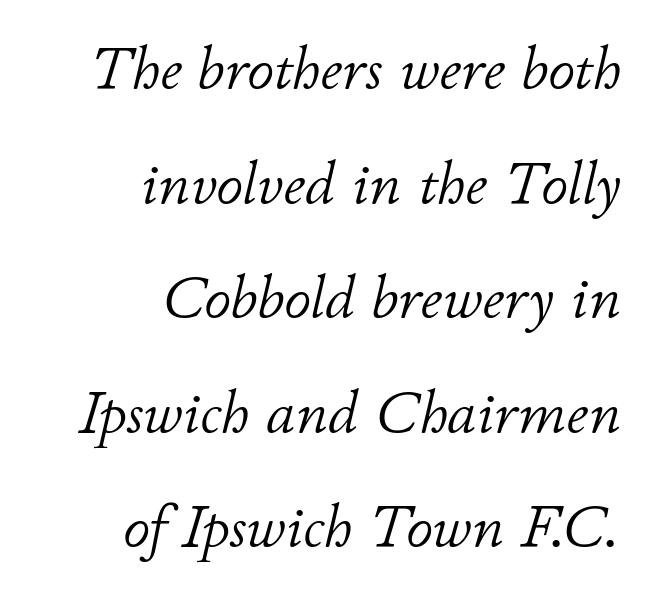
Q: Is the text bold? A: No.
Q: Is the text italic (slanted)? A: Yes, it leans right by about 11 degrees.
Q: Is the text underlined? A: No.
Q: How is the paragraph aligned? A: Right-aligned.
Q: Is the spacing between letters normal or unusually wide? A: Normal.
Q: Is the spacing between lines tight, normal or loose? A: Loose.
Q: Width (condensed, normal, or wide)? A: Normal.
Q: Stroke contrast? A: Low.
Q: x-height? A: Small.
Q: Monospaced? A: No.
